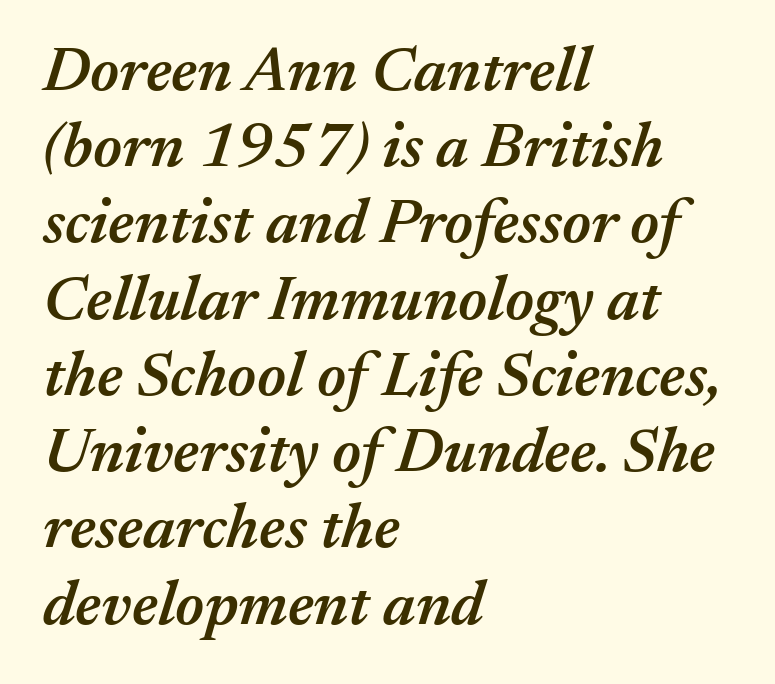
Each line starts at the same left margin while the right side varies. Looking at the ascenders, they clearly lean. The passage shown is not underscored anywhere. What stands out about the letter spacing? Nothing — it is the standard amount. Note the varied advance widths — an 'i' is clearly narrower than an 'm'. Notice the strokes are somewhat thickened but not fully heavy: this is a semibold.
